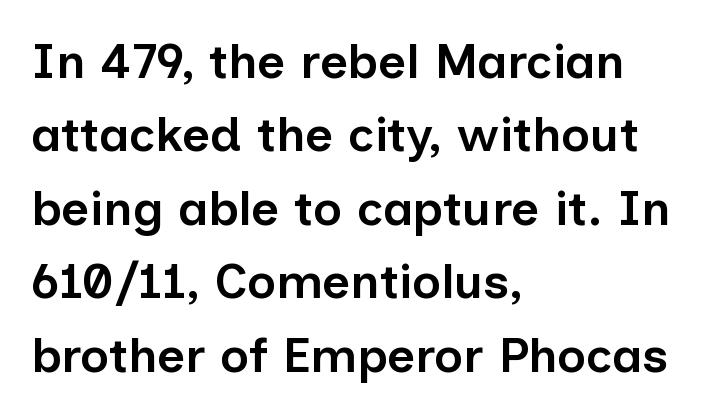
{"serif": "no", "italic": "no", "bold": "semi", "weight": "semibold", "width": "normal", "stroke_contrast": "low", "x_height": "medium", "monospaced": "no", "underline": "no", "align": "left", "line_spacing": "normal", "line_spacing_ratio": 1.5, "letter_spacing": "normal", "letter_spacing_em": 0.0, "glyph_px": 49}
